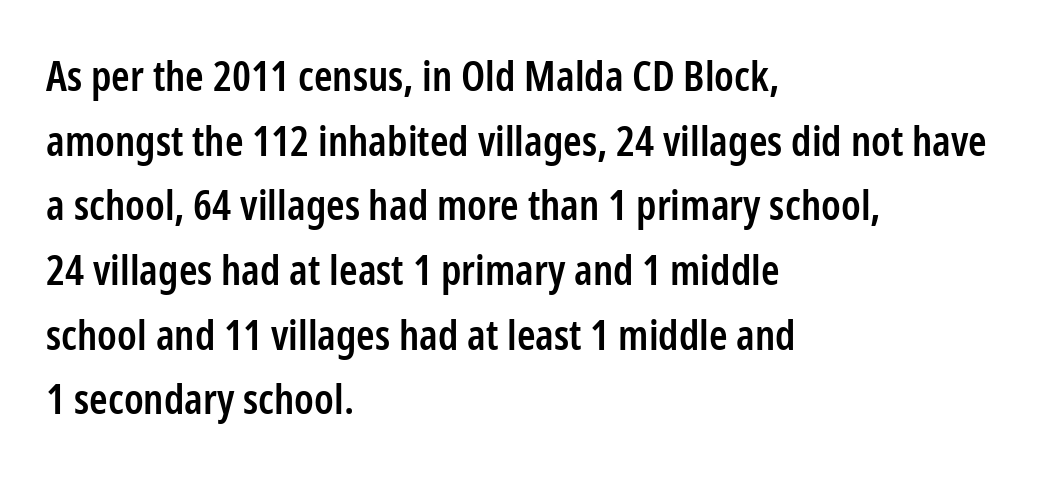
{"serif": "no", "italic": "no", "bold": "semi", "weight": "semibold", "width": "condensed", "stroke_contrast": "low", "x_height": "medium", "monospaced": "no", "underline": "no", "align": "left", "line_spacing": "normal", "line_spacing_ratio": 1.54, "letter_spacing": "normal", "letter_spacing_em": 0.0, "glyph_px": 42}
